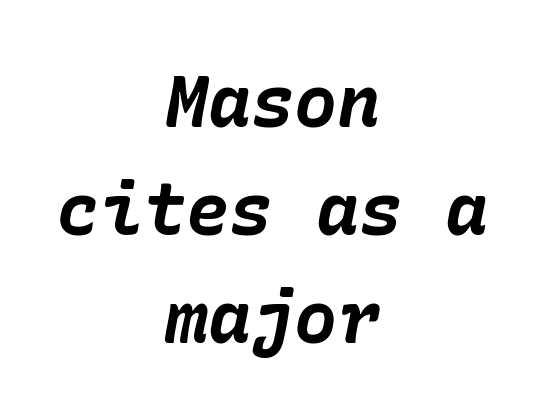
Q: Is the text bold? A: Yes.
Q: Is the text italic (slanted)? A: Yes, it leans right by about 10 degrees.
Q: Is the text underlined? A: No.
Q: How is the paragraph aligned? A: Centered.
Q: Is the spacing between letters normal or unusually wide? A: Normal.
Q: Is the spacing between lines tight, normal or loose? A: Normal.
Q: Width (condensed, normal, or wide)? A: Normal.
Q: Stroke contrast? A: Low.
Q: x-height? A: Medium.
